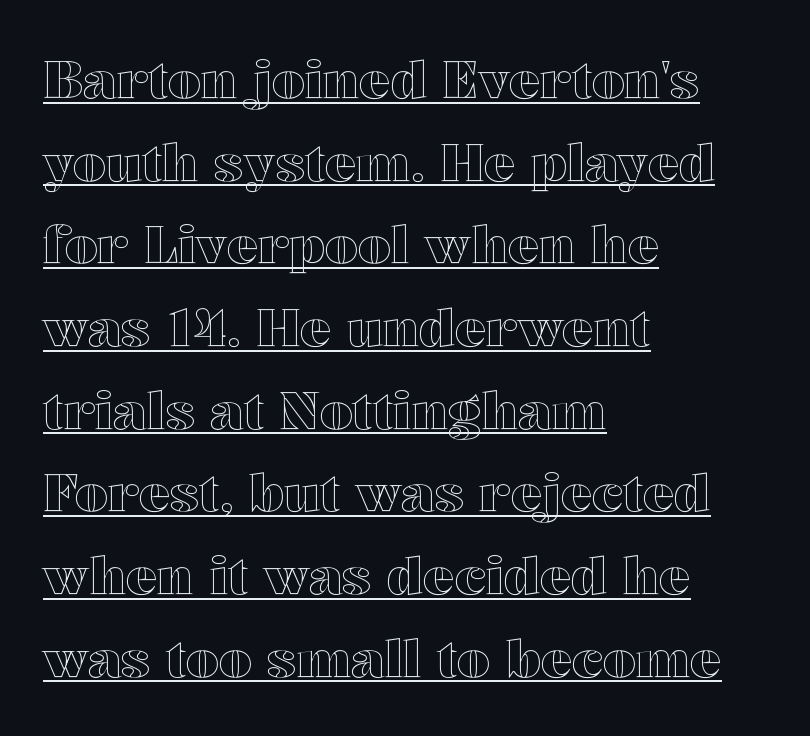
The image shows 52 px wide type, upright; set left-aligned, normal line spacing (1.59x), normal letter spacing, underlined; a medium x-height.
